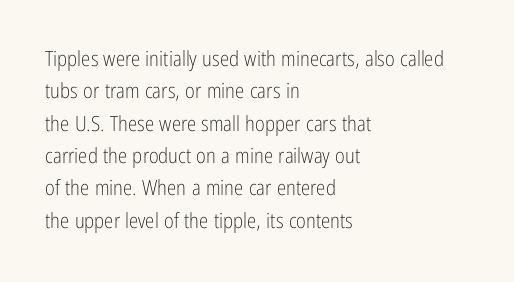
Words float on clear page, feet unadorned. Letters have the restrained weight of plain body copy at most. Horizontal alignment here is leftward, the default for most running prose. Whoever set this chose a conventional vertical rhythm. This sample uses an upright cut, with every glyph sitting square on the baseline.
